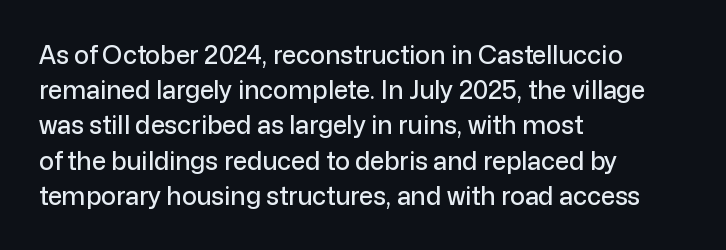
The image shows 25 px text type, upright; set left-aligned, normal line spacing (1.41x), normal letter spacing, not underlined.
